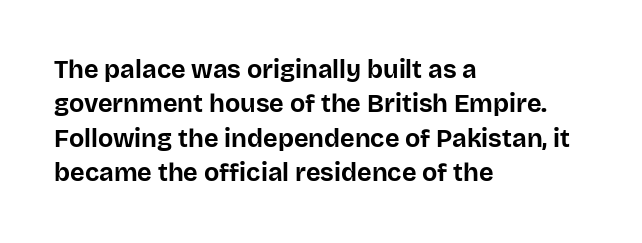
{"italic": "no", "bold": "yes", "underline": "no", "align": "left", "line_spacing": "normal", "line_spacing_ratio": 1.38, "letter_spacing": "normal", "letter_spacing_em": 0.0, "glyph_px": 25}
